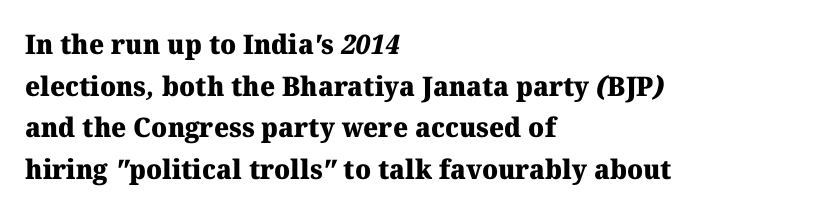
The rendering uses a moderate line-height, typical for paragraphs. Is the letter spacing exaggerated? No — it looks like the ordinary default. Nobody drew a line under any word here. How heavy is the stroke? Heavy — this is a bold.
